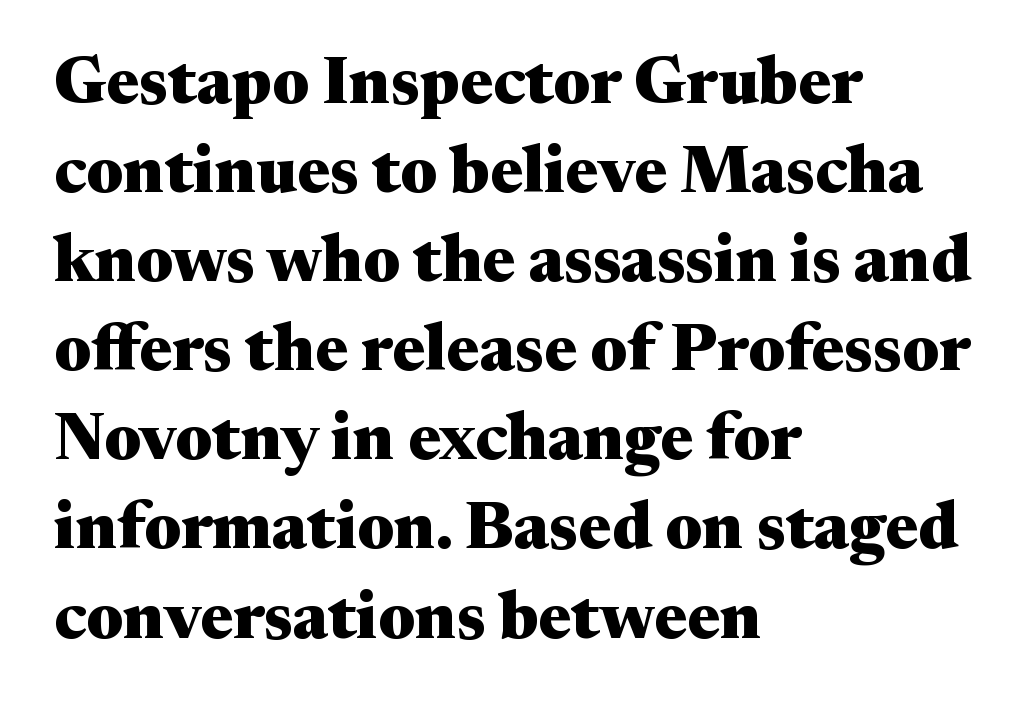
{"serif": "yes", "italic": "no", "bold": "yes", "weight": "heavy", "width": "wide", "stroke_contrast": "medium", "x_height": "medium", "monospaced": "no", "underline": "no", "align": "left", "line_spacing": "normal", "line_spacing_ratio": 1.35, "letter_spacing": "normal", "letter_spacing_em": 0.0, "glyph_px": 66}
